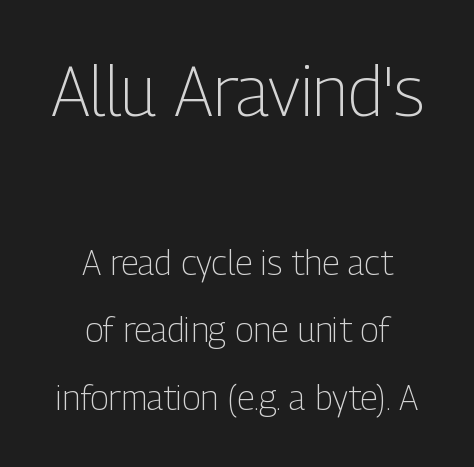
The image shows 69 px light, condensed sans-serif type, upright; set centered, loose line spacing (1.99x), normal letter spacing, not underlined; the first (top) block is 2.03x larger; low stroke contrast and a medium x-height.
